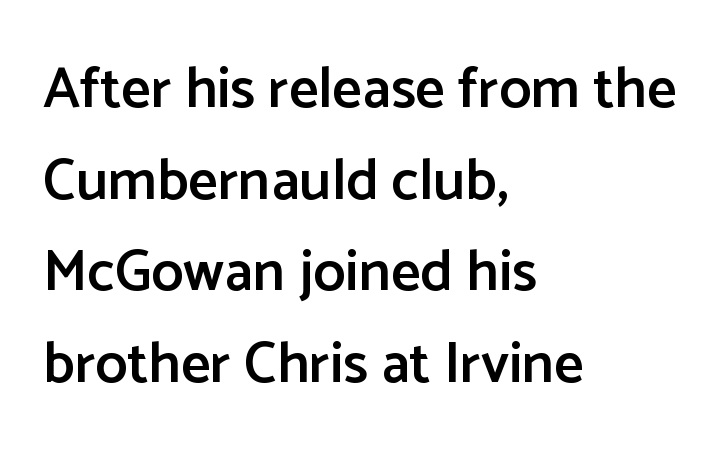
The image shows 58 px semibold sans-serif type, upright; set left-aligned, normal line spacing (1.58x), normal letter spacing, not underlined; low stroke contrast and a medium x-height.
